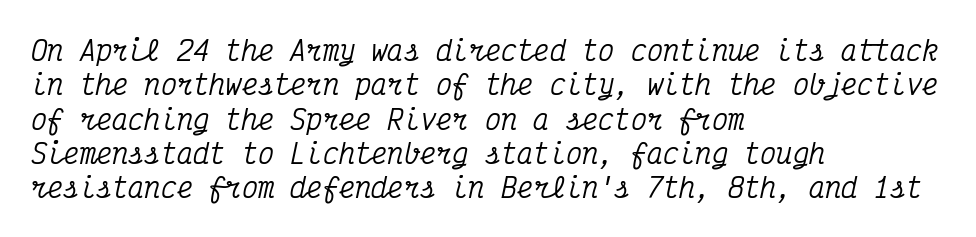
{"italic": "yes", "lean": "right", "slant_degrees": 12, "underline": "no", "align": "left", "line_spacing": "normal", "line_spacing_ratio": 1.27, "letter_spacing": "normal", "letter_spacing_em": 0.0, "glyph_px": 27}
